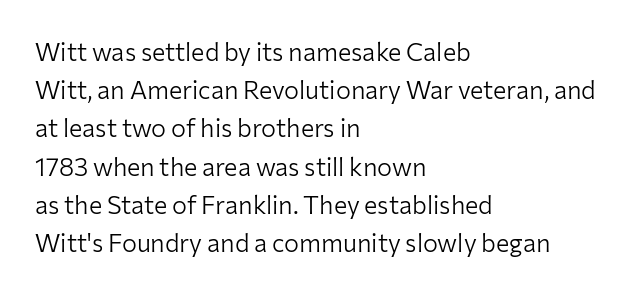
The image shows 25 px text type, upright; set left-aligned, normal line spacing (1.53x), normal letter spacing, not underlined.
